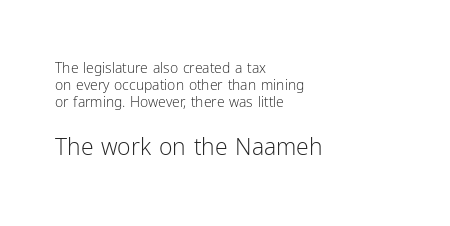
Q: Is the text bold? A: No.
Q: Is the text italic (slanted)? A: No, it is upright.
Q: Is the text underlined? A: No.
Q: How is the paragraph aligned? A: Left-aligned.
Q: Is the spacing between letters normal or unusually wide? A: Normal.
Q: Which block of text is set in a larger size, the first (top) or the second (bottom)? A: The second (bottom) one.
